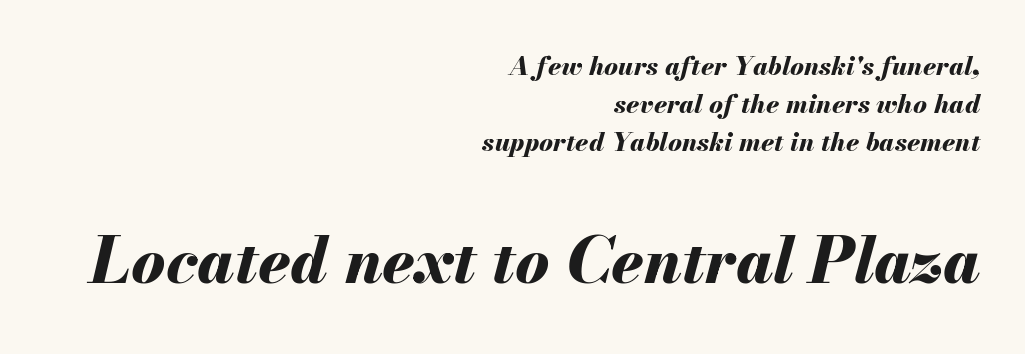
The image shows 64 px bold type, italic (leaning right); set right-aligned, normal line spacing (1.47x), normal letter spacing, not underlined; the second (bottom) block is 2.46x larger; medium stroke contrast and a small x-height.
